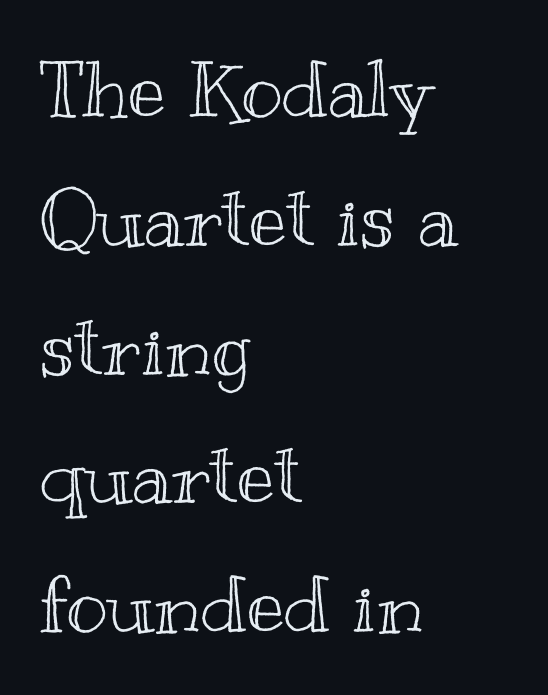
{"italic": "no", "width": "wide", "x_height": "small", "monospaced": "no", "underline": "no", "align": "left", "line_spacing": "normal", "line_spacing_ratio": 1.63, "letter_spacing": "normal", "letter_spacing_em": 0.0, "glyph_px": 79}
